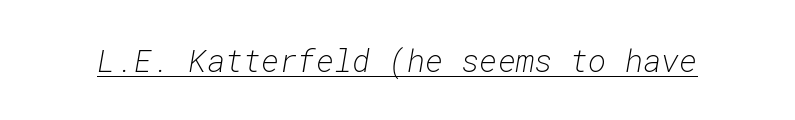
Q: Is the text bold? A: No.
Q: Is the text italic (slanted)? A: Yes, it leans right by about 10 degrees.
Q: Is the text underlined? A: Yes.
Q: Is the spacing between letters normal or unusually wide? A: Normal.
Q: Width (condensed, normal, or wide)? A: Normal.
Q: Stroke contrast? A: Low.
Q: x-height? A: Medium.
Q: Monospaced? A: Yes.
